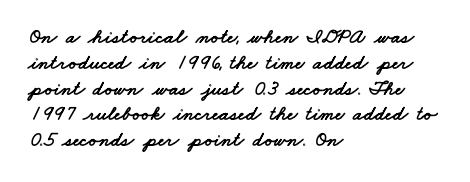
The image shows 21 px text type; set left-aligned, line spacing 1.23x, normal letter spacing, not underlined.
